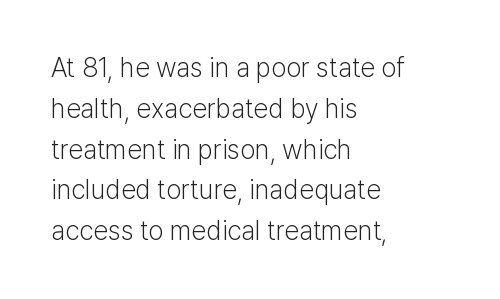
The passage shown stacks its lines at a standard gap. Plain, unruled lines of type. Summary of weight: not heavy and not bold. The rendering keeps characters at their native spacing. Notice how the stems are strictly vertical — no italics here.
